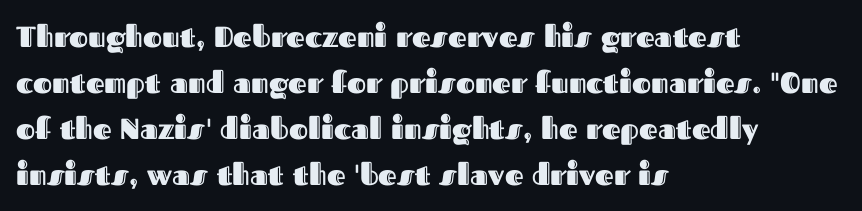
The paragraph has a hard left edge and a soft right edge. Is there much room between lines? A standard amount, neither cramped nor airy. Glyph-to-glyph distance matches everyday printed text. Quick note: not italic, upright. The letters advance in unequal steps, a hallmark of proportional type. Glance below the letters and you will spot only blank space.
